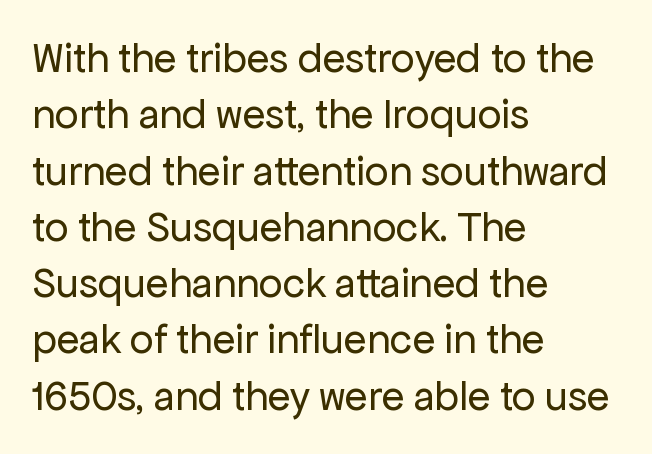
The image shows 42 px regular-weight sans-serif type, upright; set left-aligned, normal line spacing (1.34x), normal letter spacing, not underlined; low stroke contrast and a medium x-height.
